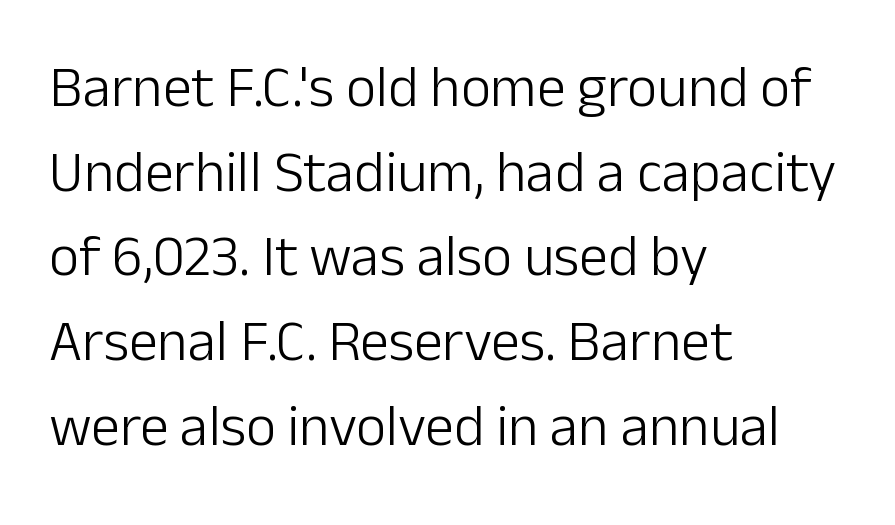
These lines stack with their left ends in a neat column. The line texture is even and compact thanks to regular tracking. You can tell from the bare stems that sans-serif type was used. The vertical gap from one line to the next is medium.
